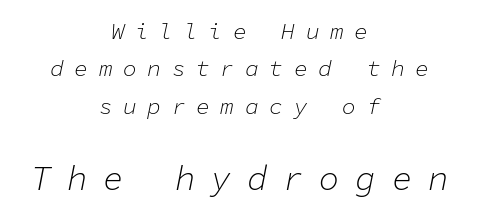
{"italic": "yes", "lean": "right", "slant_degrees": 11, "bold": "no", "weight": "light", "width": "normal", "stroke_contrast": "low", "x_height": "medium", "monospaced": "yes", "underline": "no", "align": "center", "line_spacing": "normal", "line_spacing_ratio": 1.63, "letter_spacing": "wide", "letter_spacing_em": 0.46, "larger_block": "second", "size_ratio": 1.48, "glyph_px": 34}
